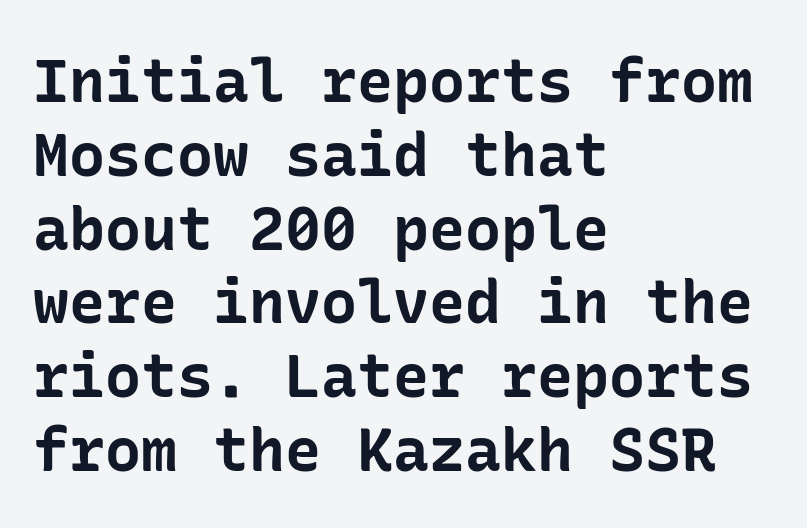
Q: Is the text bold? A: Yes.
Q: Is the text italic (slanted)? A: No, it is upright.
Q: Is the typeface a serif or a sans-serif typeface? A: Sans-serif.
Q: Is the text underlined? A: No.
Q: How is the paragraph aligned? A: Left-aligned.
Q: Is the spacing between letters normal or unusually wide? A: Normal.
Q: Width (condensed, normal, or wide)? A: Normal.
Q: Stroke contrast? A: Low.
Q: x-height? A: Medium.
